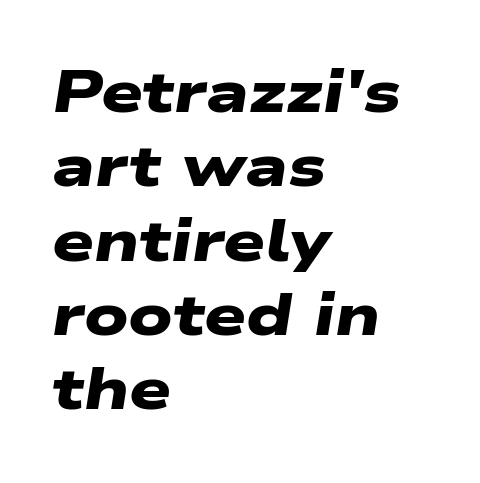
The image shows 59 px heavy, wide sans-serif type; set left-aligned, normal line spacing (1.26x), normal letter spacing, not underlined; low stroke contrast and a medium x-height.
